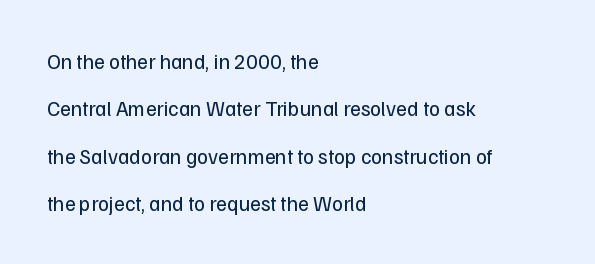
The image shows 21 px text type, upright; set left-aligned, loose line spacing (2.26x), normal letter spacing, not underlined.
